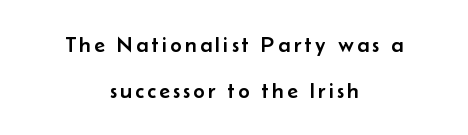
Is there any slant? The stems are plumb. This sample is center-justified, so both line endings float freely. Bare-footed words on every line. Whoever set this chose breathing room over compactness in the vertical rhythm.
